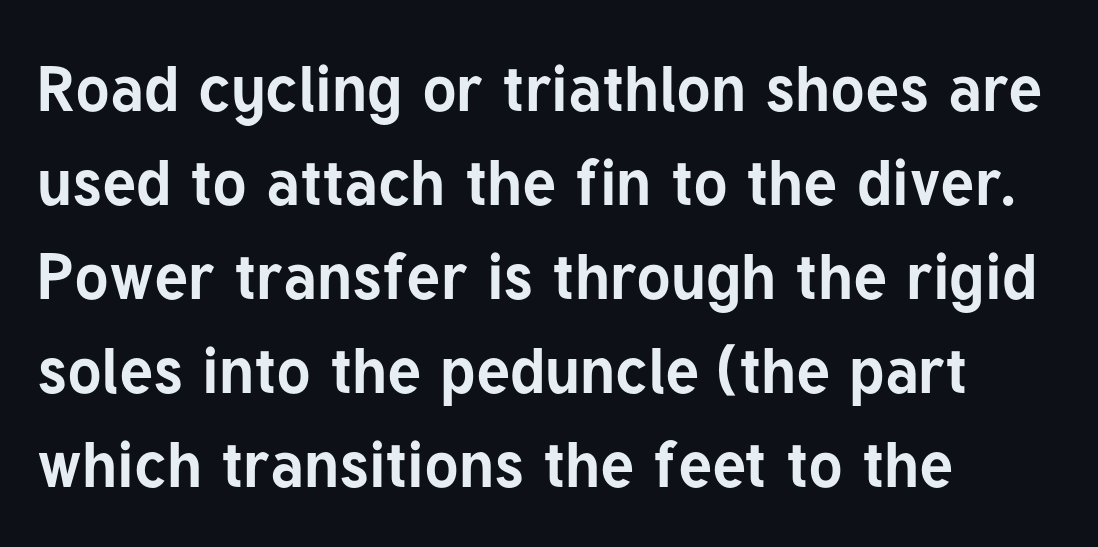
{"serif": "no", "italic": "no", "bold": "yes", "weight": "bold", "width": "normal", "stroke_contrast": "low", "x_height": "medium", "monospaced": "no", "underline": "no", "align": "left", "line_spacing": "normal", "line_spacing_ratio": 1.47, "letter_spacing": "normal", "letter_spacing_em": 0.0, "glyph_px": 64}
